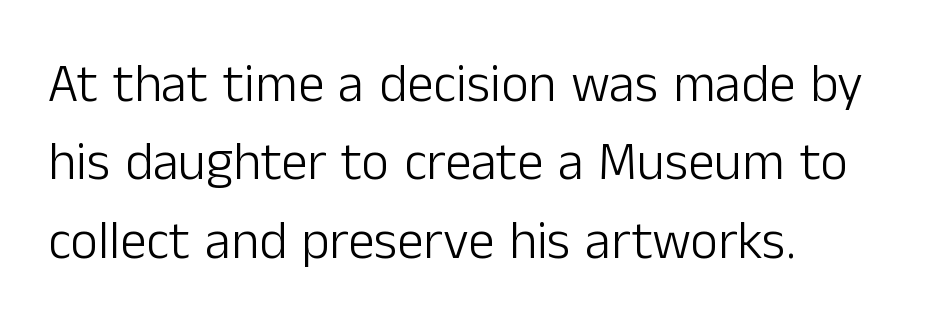
Q: Is the text bold? A: No.
Q: Is the text italic (slanted)? A: No, it is upright.
Q: Is the typeface a serif or a sans-serif typeface? A: Sans-serif.
Q: Is the text underlined? A: No.
Q: How is the paragraph aligned? A: Left-aligned.
Q: Is the spacing between letters normal or unusually wide? A: Normal.
Q: Is the spacing between lines tight, normal or loose? A: Normal.
Q: Width (condensed, normal, or wide)? A: Normal.
Q: Stroke contrast? A: Low.
Q: x-height? A: Medium.
Q: Monospaced? A: No.
